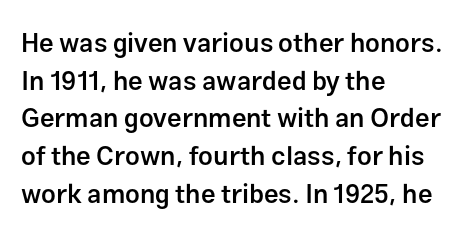
{"italic": "no", "bold": "semi", "underline": "no", "align": "left", "line_spacing": "normal", "line_spacing_ratio": 1.45, "letter_spacing": "normal", "letter_spacing_em": 0.0, "glyph_px": 26}
